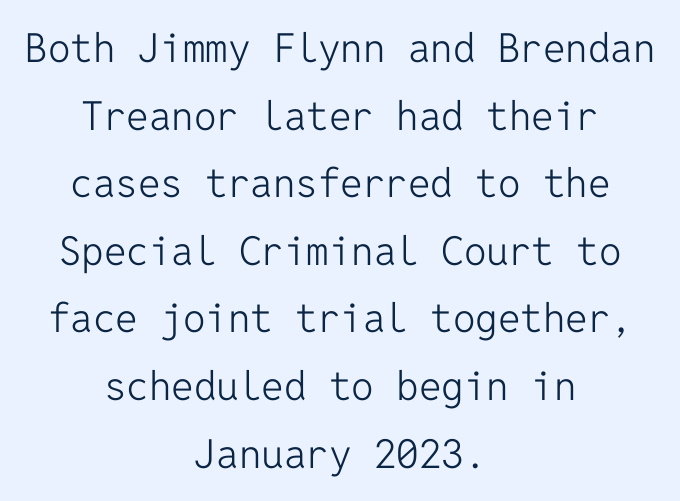
A bare baseline throughout the passage. Weight: in the light-to-regular range. Short note: letters normally spaced. You can tell from the bare stems that sans-serif type was used.
